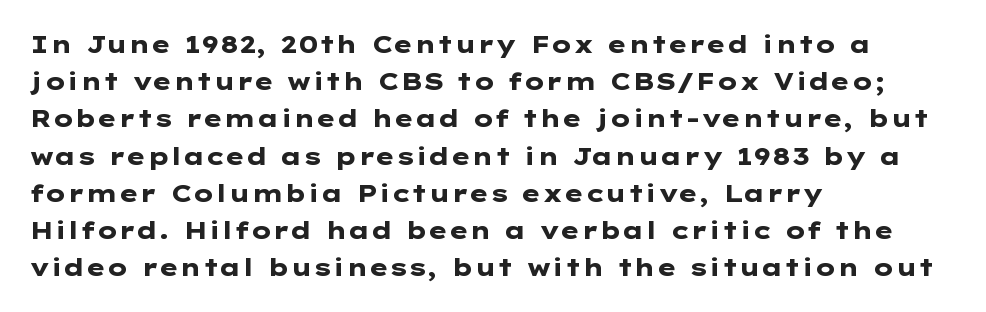
The image shows 24 px bold type, upright; set left-aligned, normal line spacing (1.55x), normal letter spacing, not underlined.
